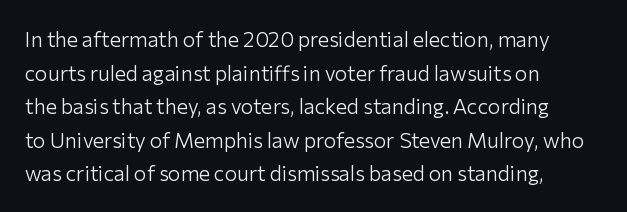
{"italic": "no", "bold": "no", "underline": "no", "align": "left", "line_spacing": "normal", "line_spacing_ratio": 1.6, "letter_spacing": "normal", "letter_spacing_em": 0.0, "glyph_px": 21}
